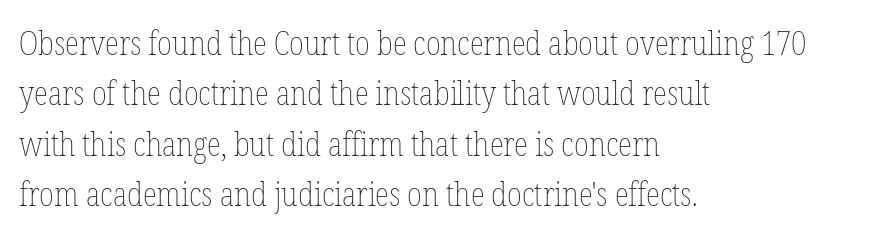
{"italic": "no", "bold": "no", "weight": "thin", "width": "condensed", "stroke_contrast": "low", "x_height": "medium", "monospaced": "no", "underline": "no", "align": "left", "line_spacing": "normal", "line_spacing_ratio": 1.53, "letter_spacing": "normal", "letter_spacing_em": 0.0, "glyph_px": 33}
